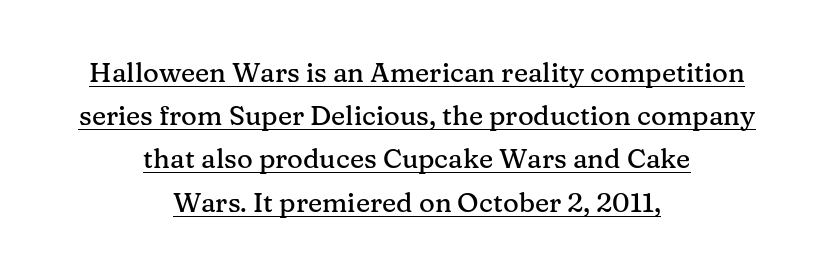
{"italic": "no", "underline": "yes", "align": "center", "line_spacing": "normal", "line_spacing_ratio": 1.6, "letter_spacing": "normal", "letter_spacing_em": 0.0, "glyph_px": 27}
